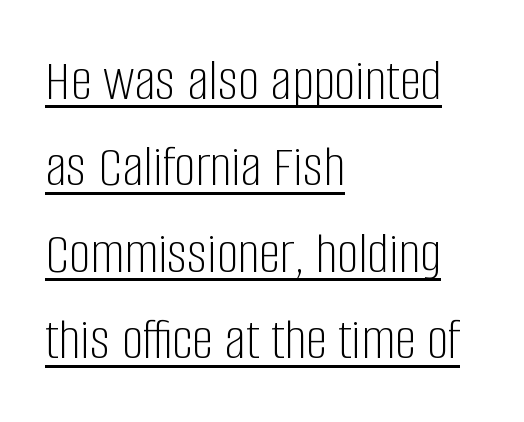
This is the regular roman posture of the typeface. Note the varied advance widths — an 'i' is clearly narrower than an 'm'. The rendering uses a moderate line-height, typical for paragraphs. Caption: lettering with a line underneath. Words appear dense and cohesive because spacing is normal. Examine the stroke ends and you'll find no serifs.
